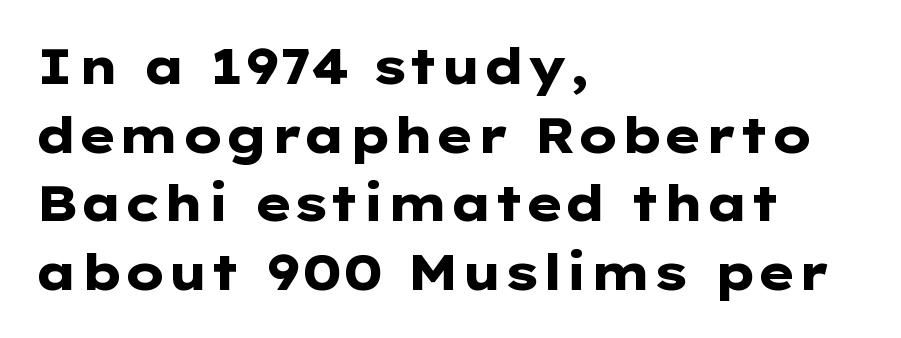
A student would call this left alignment; a typographer would say flush left, rag right. A full-strength bold gives these letters their thick strokes. This block has exactly the height ordinary leading produces. The rendering keeps characters at their native spacing. This sample has the flowing, uneven cadence of proportional lettering.
